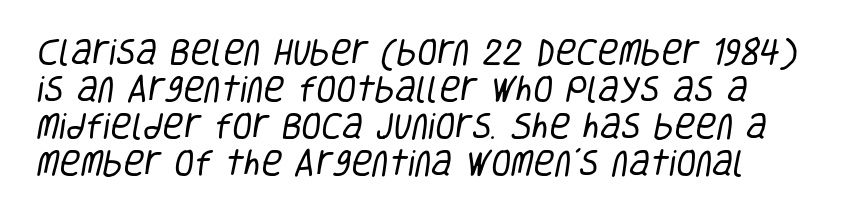
Q: Is the text bold? A: No.
Q: Is the typeface a serif or a sans-serif typeface? A: Sans-serif.
Q: Is the text underlined? A: No.
Q: How is the paragraph aligned? A: Left-aligned.
Q: Is the spacing between letters normal or unusually wide? A: Normal.
Q: Is the spacing between lines tight, normal or loose? A: Normal.
Q: Width (condensed, normal, or wide)? A: Condensed.
Q: Stroke contrast? A: Low.
Q: x-height? A: Large.
Q: Monospaced? A: No.
